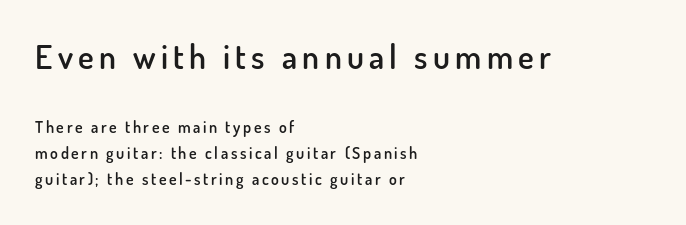
Q: Is the text bold? A: Semi-bold.
Q: Is the text italic (slanted)? A: No, it is upright.
Q: Is the typeface a serif or a sans-serif typeface? A: Sans-serif.
Q: Is the text underlined? A: No.
Q: How is the paragraph aligned? A: Left-aligned.
Q: Is the spacing between lines tight, normal or loose? A: Normal.
Q: Which block of text is set in a larger size, the first (top) or the second (bottom)? A: The first (top) one.
Q: Width (condensed, normal, or wide)? A: Normal.
Q: Stroke contrast? A: Low.
Q: x-height? A: Small.
Q: Monospaced? A: No.
